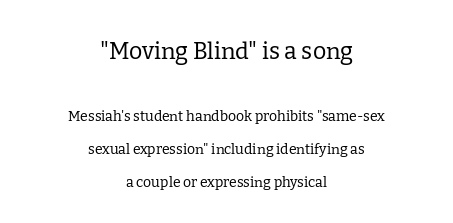
{"italic": "no", "bold": "no", "underline": "no", "align": "center", "line_spacing": "loose", "line_spacing_ratio": 2.36, "letter_spacing": "normal", "letter_spacing_em": 0.0, "larger_block": "first", "size_ratio": 1.64, "glyph_px": 23}
